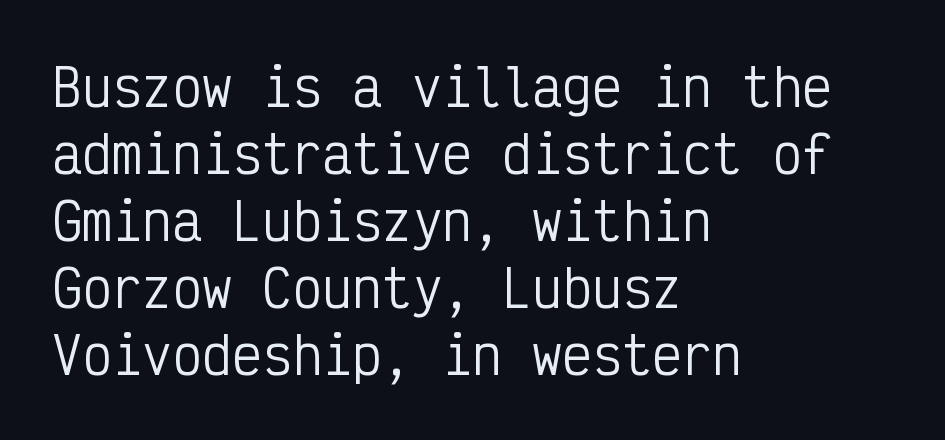
Designer's note — italics off, roman on. Regular leading. The passage shown is typed in a monospace face where columns stay perfectly aligned. Descenders are the only things crossing below the line. This is not heavy type; no bold has been used.
